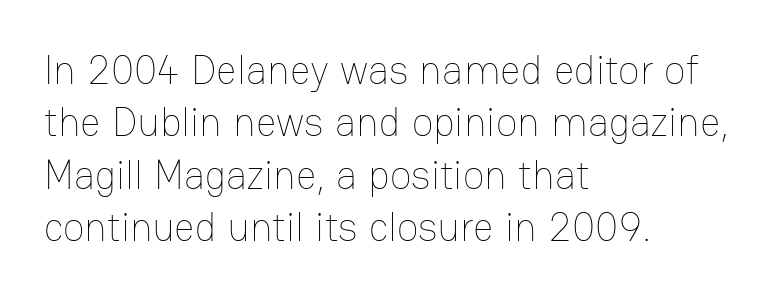
{"italic": "no", "bold": "no", "weight": "thin", "width": "normal", "stroke_contrast": "low", "x_height": "medium", "monospaced": "no", "underline": "no", "align": "left", "line_spacing": "normal", "line_spacing_ratio": 1.31, "letter_spacing": "normal", "letter_spacing_em": 0.0, "glyph_px": 40}
